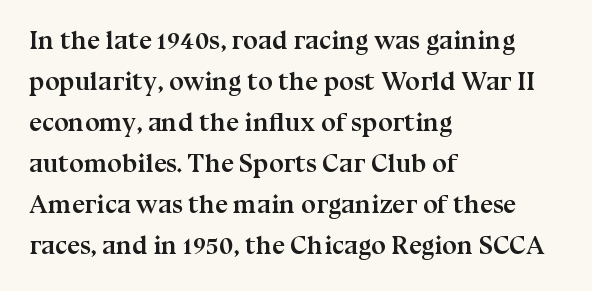
Standard letterfit; no display-style spreading of the glyphs. Compared with typical paragraphs, the rows here are spaced about the same. A bare baseline throughout the passage. Every stem runs plumb, perpendicular to the baseline. The typesetter chose a ragged-right arrangement here. The font is running at its bold setting.
